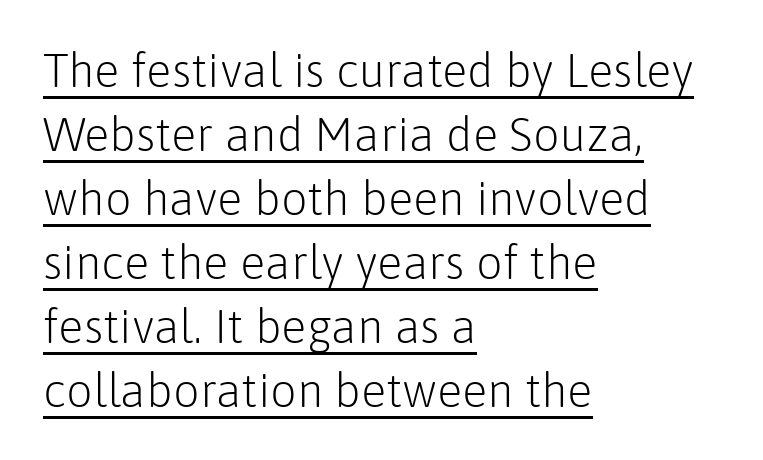
Casual observation: everything's shoved over to the left. Stems and bowls with no extra thickness — not bold. The designer went with a sans here, leaving each stem footless. Descenders here cross a horizontal rule under the line. Caption: standard tracking, unaltered. If you measured baseline to baseline, you'd find a middling distance.
